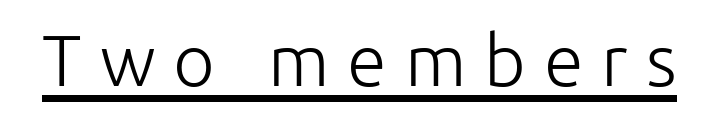
The cut favours lightness, reaching ordinary text weight at its darkest. Posture: upright roman. Each letter's strokes conclude bluntly, with no projecting serifs. Here the designer chose a conventional face with non-uniform glyph widths.
